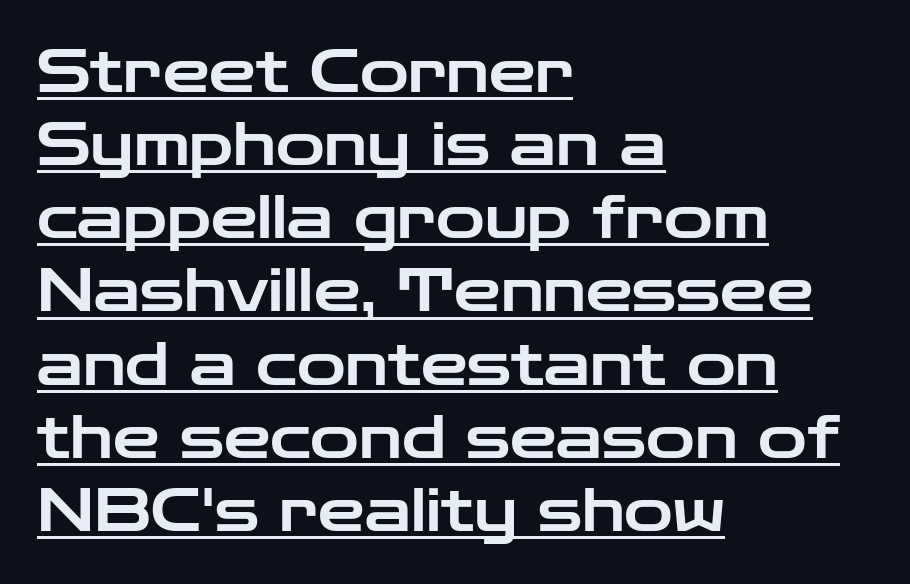
{"serif": "no", "italic": "no", "width": "wide", "stroke_contrast": "low", "x_height": "medium", "monospaced": "no", "underline": "yes", "align": "left", "line_spacing_ratio": 1.24, "letter_spacing": "normal", "letter_spacing_em": 0.0, "glyph_px": 59}
